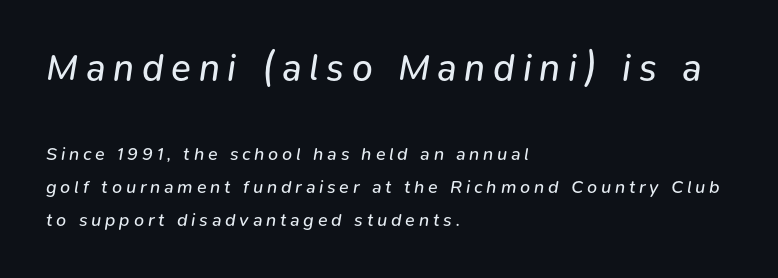
{"italic": "yes", "lean": "right", "slant_degrees": 9, "bold": "no", "weight": "regular", "width": "normal", "stroke_contrast": "low", "x_height": "medium", "monospaced": "no", "underline": "no", "align": "left", "line_spacing_ratio": 1.83, "letter_spacing": "wide", "letter_spacing_em": 0.21, "larger_block": "first", "size_ratio": 2.06, "glyph_px": 37}
